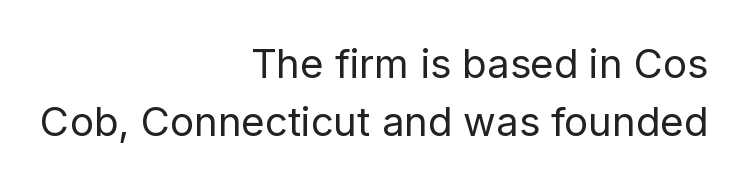
Stroke mass is kept to a normal reading level or below. This sample keeps an unexceptional amount of space between lines. Designer's note — italics off, roman on. The text block is weighted toward the right margin, trailing off unevenly leftward. Tracking here is standard; glyphs follow each other at the usual distance.
